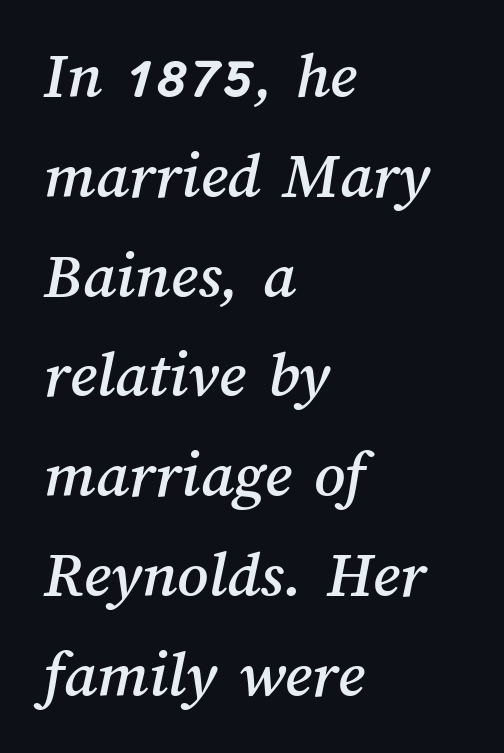
Q: Is the text underlined? A: No.
Q: How is the paragraph aligned? A: Left-aligned.
Q: Is the spacing between letters normal or unusually wide? A: Normal.
Q: Is the spacing between lines tight, normal or loose? A: Normal.
Q: Width (condensed, normal, or wide)? A: Normal.
Q: Stroke contrast? A: Medium.
Q: x-height? A: Medium.
Q: Monospaced? A: No.
